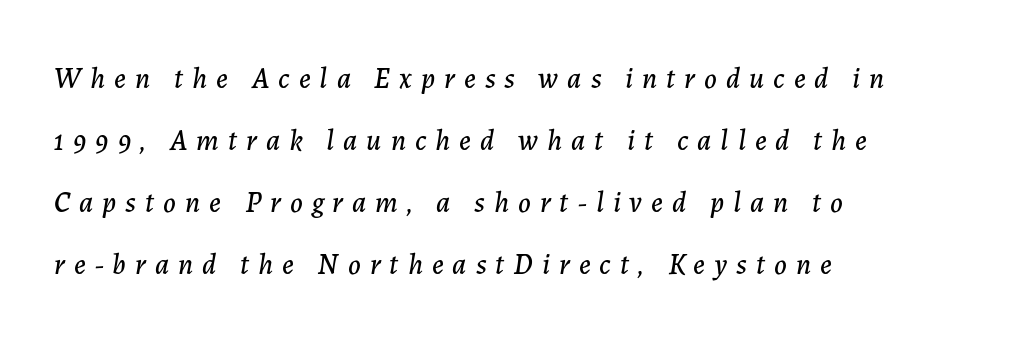
Q: Is the text italic (slanted)? A: Yes, it leans right by about 7 degrees.
Q: Is the text underlined? A: No.
Q: How is the paragraph aligned? A: Left-aligned.
Q: Is the spacing between letters normal or unusually wide? A: Unusually wide.
Q: Is the spacing between lines tight, normal or loose? A: Loose.
Q: Width (condensed, normal, or wide)? A: Normal.
Q: Stroke contrast? A: Low.
Q: x-height? A: Medium.
Q: Monospaced? A: No.
